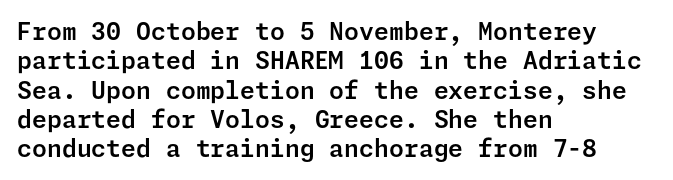
The image shows 24 px text type, upright; set left-aligned, line spacing 1.22x, normal letter spacing, not underlined.
